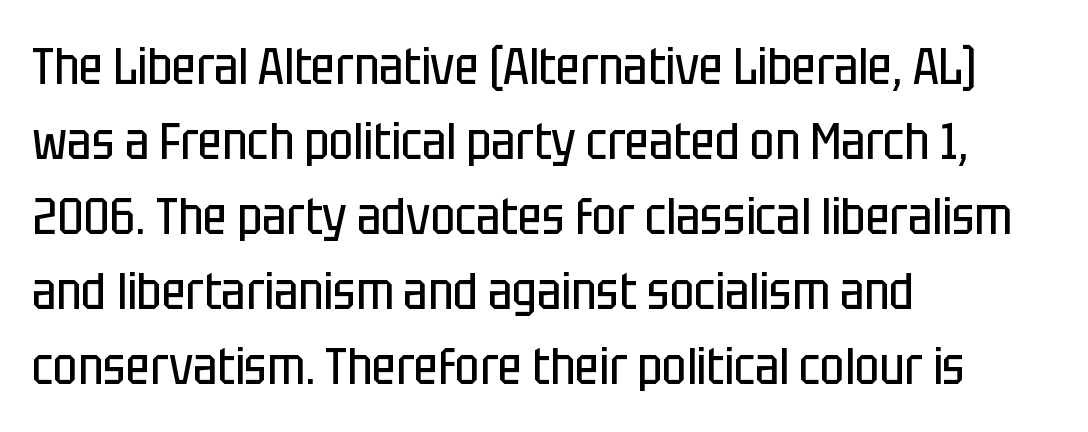
Each row of text sits above clean, open space. Nothing heavy about these letters — not bold at all. The passage shown stacks its lines at a standard gap. You can tell from the bare stems that sans-serif type was used. All the whitespace from short lines collects on the right.
